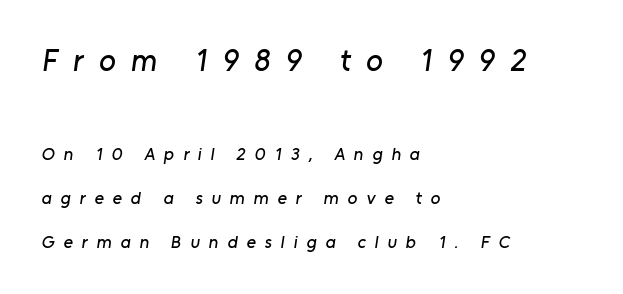
The rendering uses a large line-height, opening up the rows. Each letter keeps its own natural width here, so spacing adapts to shape. Honestly, the letter spacing is so wide it's the main thing you notice. In CSS terms this would be text-align: left.
